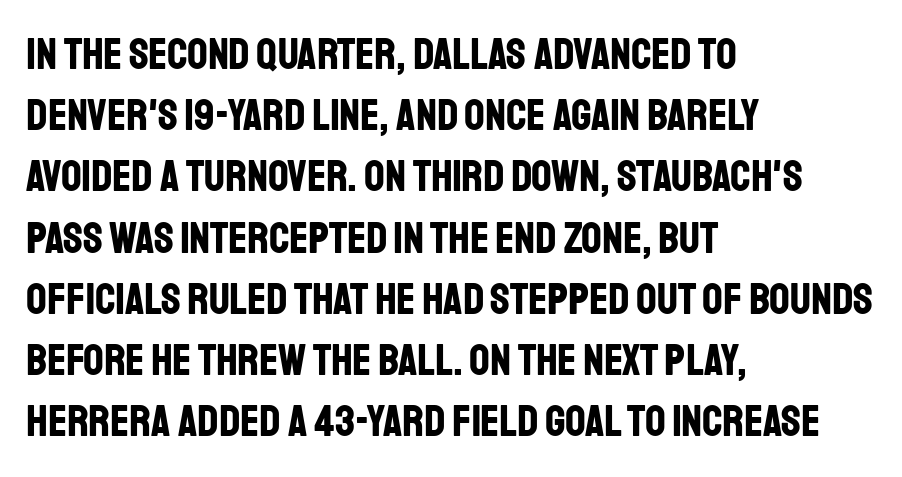
The image shows 45 px bold, condensed sans-serif type, upright; set left-aligned, normal line spacing (1.36x), normal letter spacing, not underlined; low stroke contrast and a large x-height.
